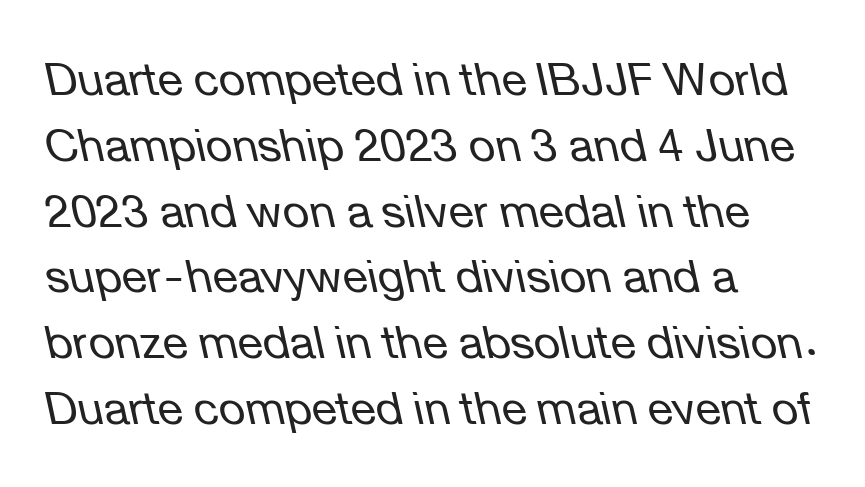
The image shows 46 px regular-weight type, italic (leaning left); set left-aligned, normal line spacing (1.43x), normal letter spacing, not underlined; low stroke contrast and a medium x-height.
